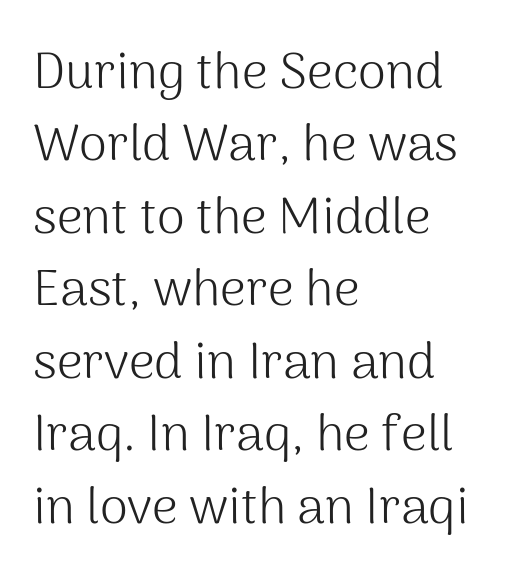
Vertical stems look standard width or narrower in stroke. Does the type have serifs? No, each stem ends abruptly. Every row of glyphs begins at an identical x-position on the left. Words float on clear page, feet unadorned. Spacing verdict: proportional, widths tailored to each character. The passage shown has conventional tracking throughout.
